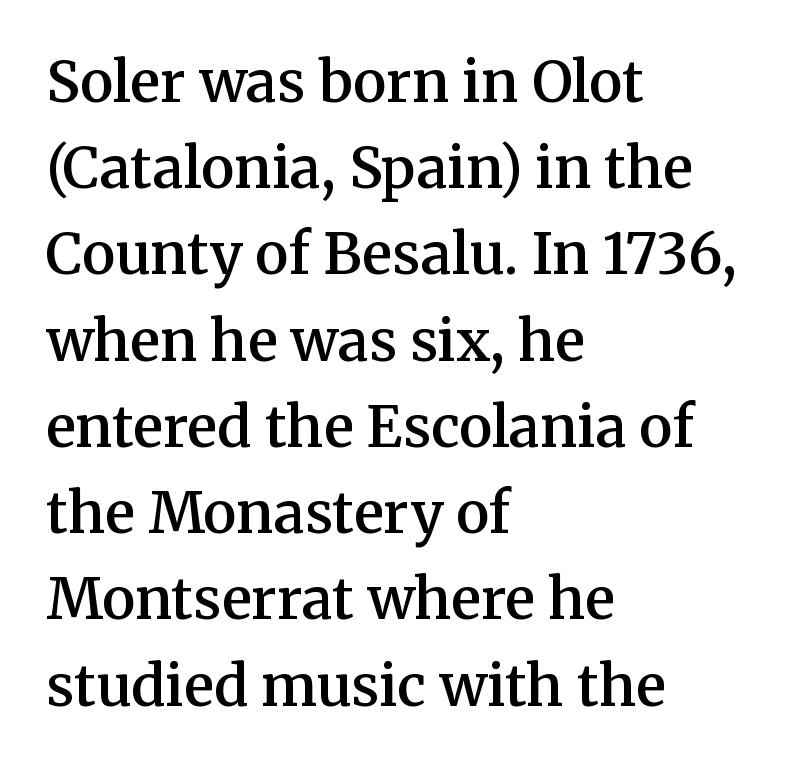
Compared with an ordinary text face, these strokes are moderately heavier — a semibold. Posture: straight, roman, zero tilt. The rendering anchors every line to the left-hand side. Observe the ordinary spacing: letters are neighbours, not strangers. You can tell from the footed stems that serif type was used.
